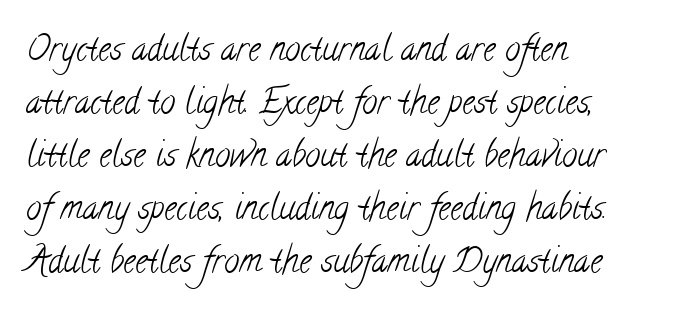
{"serif": "yes", "bold": "no", "weight": "light", "width": "condensed", "stroke_contrast": "low", "x_height": "small", "monospaced": "no", "underline": "no", "align": "left", "line_spacing": "normal", "line_spacing_ratio": 1.56, "letter_spacing": "normal", "letter_spacing_em": 0.0, "glyph_px": 34}
